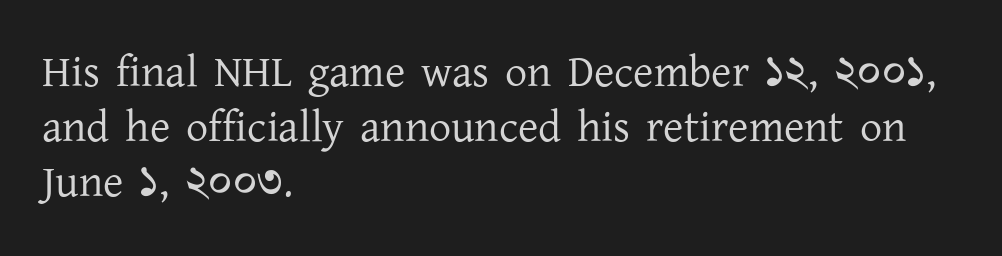
The image shows 44 px regular-weight serif type, upright; set left-aligned, normal line spacing (1.25x), normal letter spacing, not underlined; low stroke contrast and a medium x-height.
